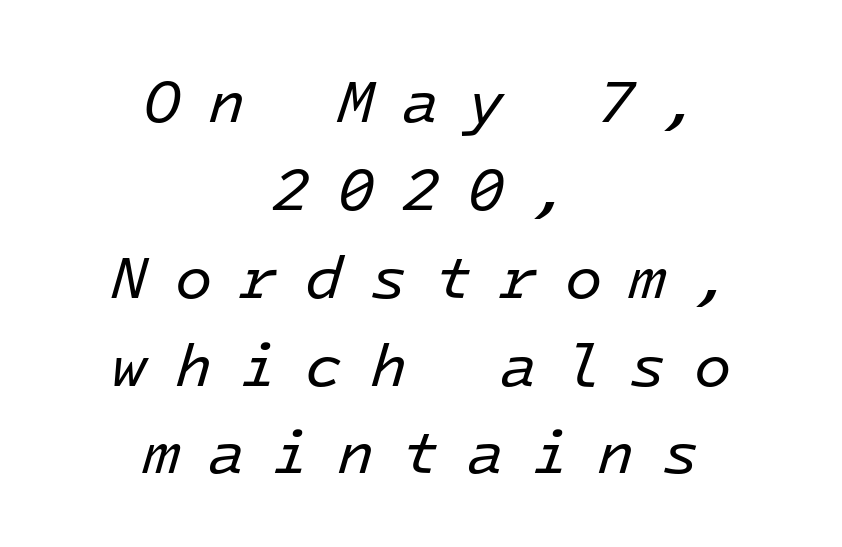
Q: Is the text bold? A: No.
Q: Is the text italic (slanted)? A: Yes, it leans right by about 16 degrees.
Q: Is the text underlined? A: No.
Q: How is the paragraph aligned? A: Centered.
Q: Is the spacing between letters normal or unusually wide? A: Unusually wide.
Q: Is the spacing between lines tight, normal or loose? A: Normal.
Q: Width (condensed, normal, or wide)? A: Normal.
Q: Stroke contrast? A: Low.
Q: x-height? A: Medium.
Q: Monospaced? A: Yes.
